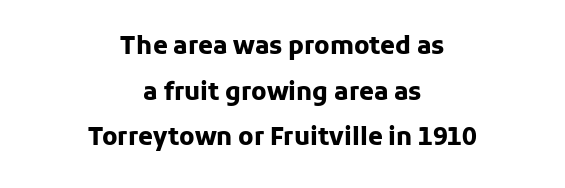
The image shows 24 px bold type, upright; set centered, loose line spacing (1.9x), normal letter spacing, not underlined.
